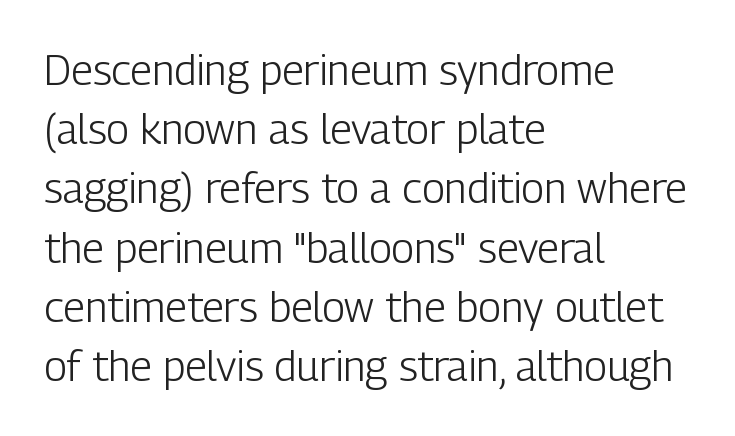
Weight class: somewhere from thin through regular. Spacing verdict: proportional, widths tailored to each character. Posture: upright roman. Compared with typical paragraphs, the rows here are spaced about the same. Each line starts at the same left margin while the right side varies. The gap between lines stays unmarked.
